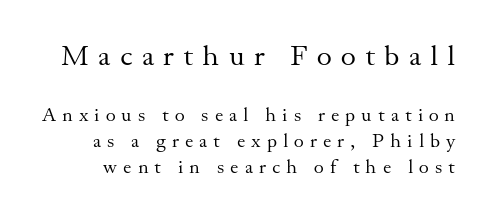
{"serif": "yes", "italic": "no", "bold": "no", "weight": "regular", "width": "normal", "stroke_contrast": "medium", "x_height": "small", "monospaced": "no", "underline": "no", "line_spacing": "normal", "line_spacing_ratio": 1.39, "letter_spacing": "wide", "letter_spacing_em": 0.32, "larger_block": "first", "size_ratio": 1.53, "glyph_px": 29}
